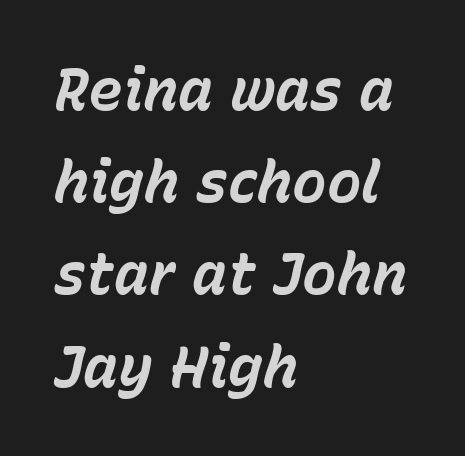
Q: Is the text bold? A: Yes.
Q: Is the text italic (slanted)? A: Yes, it leans right by about 15 degrees.
Q: Is the text underlined? A: No.
Q: How is the paragraph aligned? A: Left-aligned.
Q: Is the spacing between letters normal or unusually wide? A: Normal.
Q: Is the spacing between lines tight, normal or loose? A: Normal.
Q: Width (condensed, normal, or wide)? A: Normal.
Q: Stroke contrast? A: Low.
Q: x-height? A: Medium.
Q: Monospaced? A: No.
